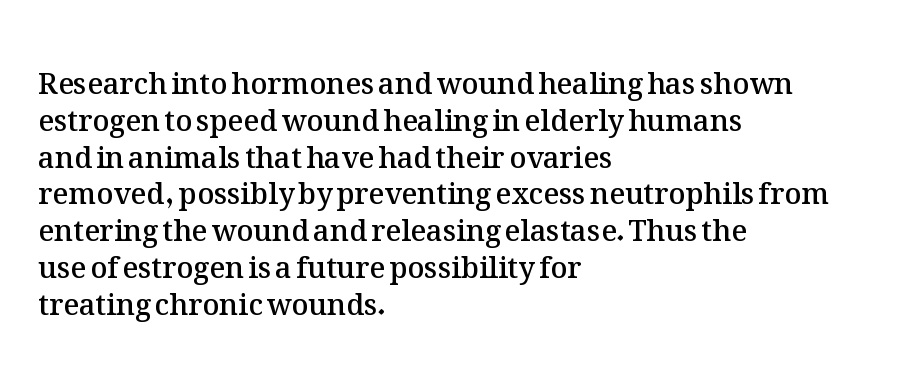
Check under the words: just untouched page. This sample has the flowing, uneven cadence of proportional lettering. Students, observe: this is what conventionally led text looks like. Characters remain perfectly vertical along every line. The lines are quadded left. You could call the tracking neutral — neither tight nor loose.
